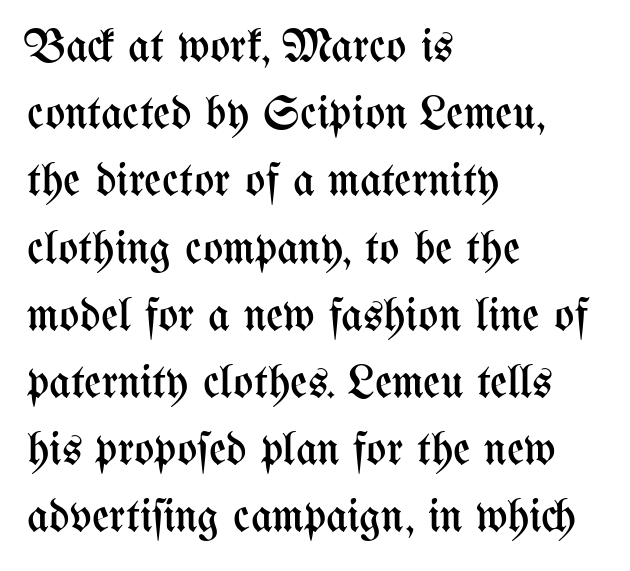
The image shows 47 px regular-weight, condensed type, upright; set left-aligned, normal line spacing (1.43x), normal letter spacing, not underlined; medium stroke contrast and a medium x-height.
